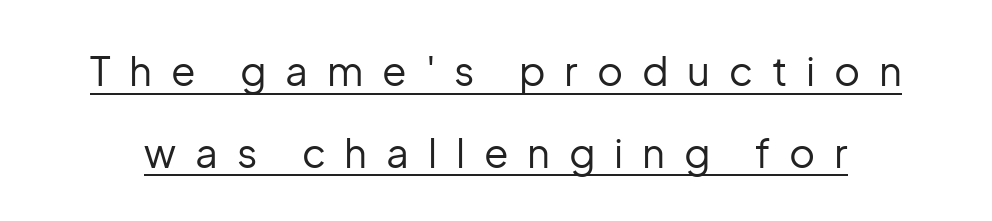
Successive baselines arrive slowly, with a big drop between each. In designer terms, the underline attribute is active on this setting. Designer's note — italics off, roman on. Note the varied advance widths — an 'i' is clearly narrower than an 'm'.
